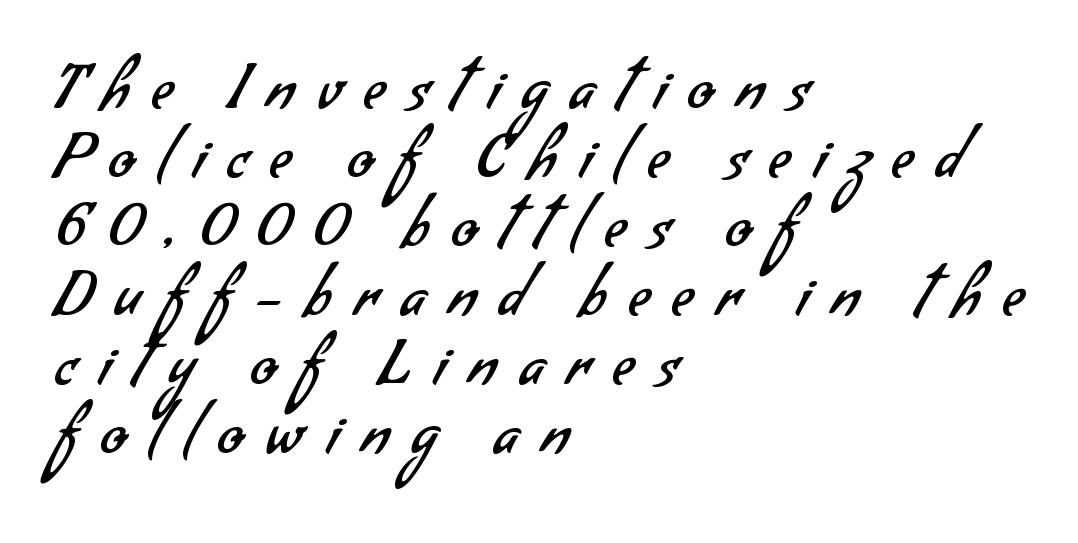
The image shows 60 px regular-weight sans-serif type; set left-aligned, tight line spacing (1.15x), unusually wide letter spacing (+0.38 em), not underlined; low stroke contrast and a small x-height.
